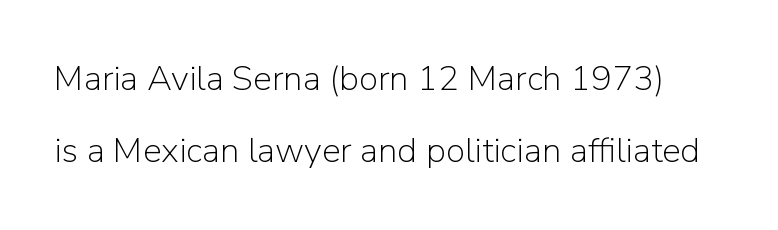
The image shows 35 px light sans-serif type, upright; set loose line spacing (2.07x), normal letter spacing, not underlined; low stroke contrast and a medium x-height.
